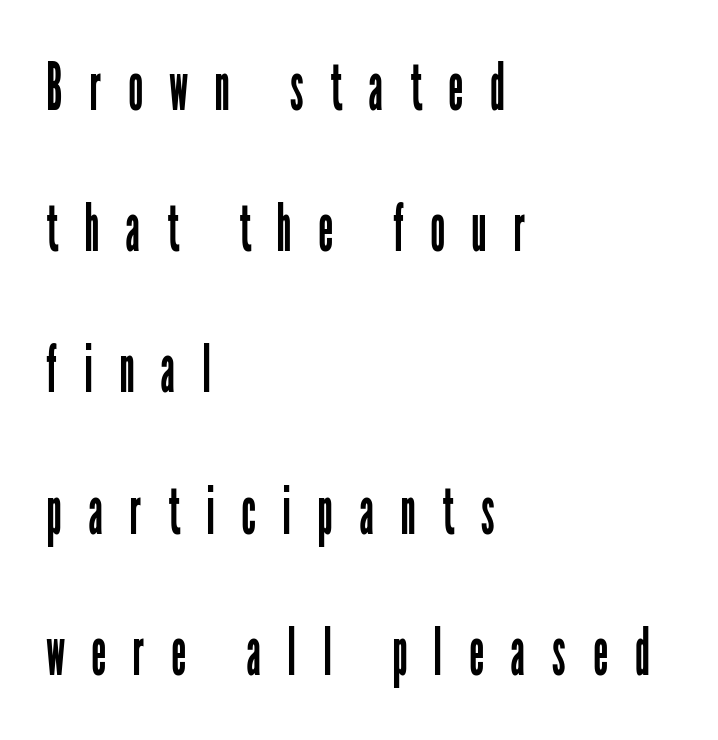
The image shows 66 px regular-weight, condensed sans-serif type, upright; set left-aligned, loose line spacing (2.14x), unusually wide letter spacing (+0.4 em), not underlined; low stroke contrast and a medium x-height.
